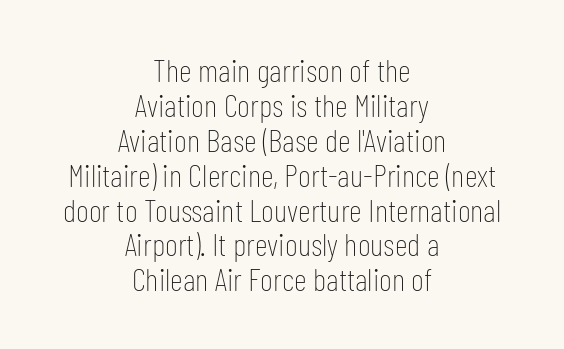
Q: Is the text bold? A: No.
Q: Is the text italic (slanted)? A: No, it is upright.
Q: Is the typeface a serif or a sans-serif typeface? A: Sans-serif.
Q: Is the text underlined? A: No.
Q: How is the paragraph aligned? A: Centered.
Q: Is the spacing between letters normal or unusually wide? A: Normal.
Q: Is the spacing between lines tight, normal or loose? A: Tight.
Q: Width (condensed, normal, or wide)? A: Condensed.
Q: Stroke contrast? A: Low.
Q: x-height? A: Medium.
Q: Monospaced? A: No.
